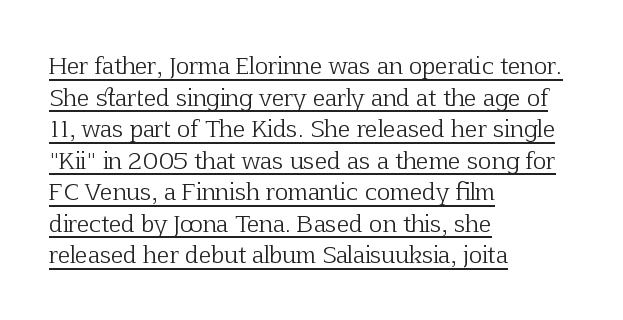
A roman cut, with each character standing at attention. Leading: standard. A continuous stroke trails under the words, as in a hyperlink. Between one letter and the next there's only the usual sliver of space. The characters are drawn with everyday or finer stroke widths. Left-aligned paragraph, ragged on the right.
